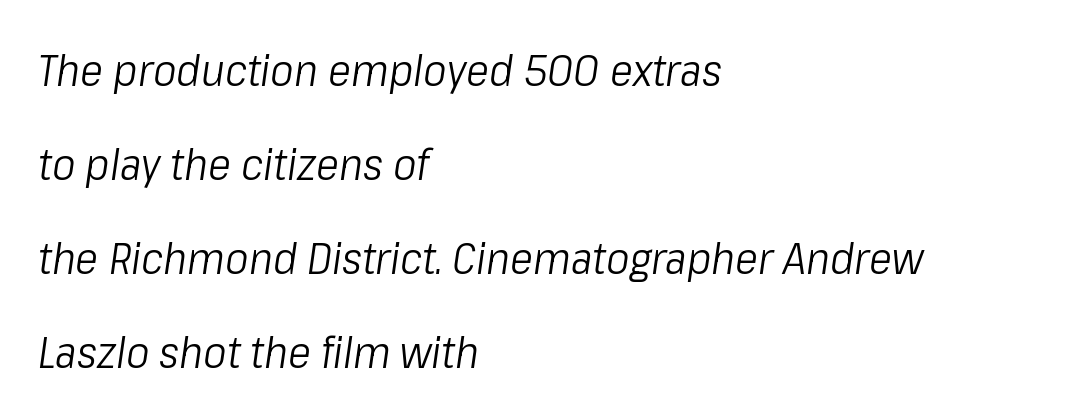
Q: Is the text bold? A: No.
Q: Is the text italic (slanted)? A: Yes, it leans right by about 8 degrees.
Q: Is the text underlined? A: No.
Q: How is the paragraph aligned? A: Left-aligned.
Q: Is the spacing between letters normal or unusually wide? A: Normal.
Q: Is the spacing between lines tight, normal or loose? A: Loose.
Q: Width (condensed, normal, or wide)? A: Condensed.
Q: Stroke contrast? A: Low.
Q: x-height? A: Medium.
Q: Monospaced? A: No.
